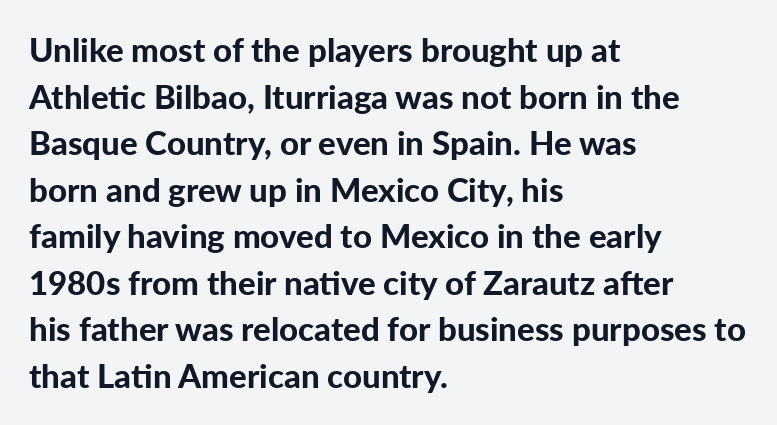
The image shows 33 px bold sans-serif type, upright; set left-aligned, normal line spacing (1.41x), normal letter spacing, not underlined; low stroke contrast and a medium x-height.
